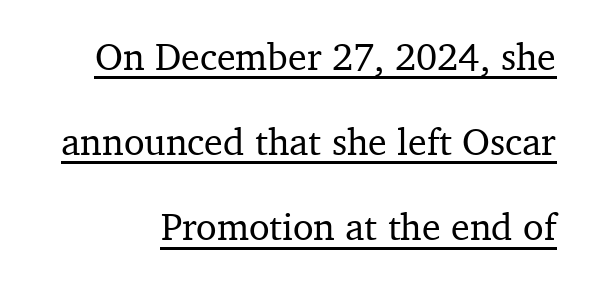
{"serif": "yes", "italic": "no", "width": "normal", "stroke_contrast": "medium", "x_height": "medium", "monospaced": "no", "underline": "yes", "line_spacing": "loose", "line_spacing_ratio": 2.24, "letter_spacing": "normal", "letter_spacing_em": 0.0, "glyph_px": 38}
